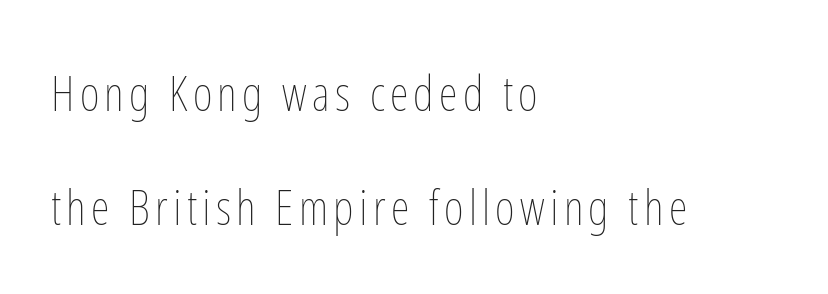
The image shows 48 px thin, condensed type, upright; set left-aligned, loose line spacing (2.38x), not underlined; low stroke contrast and a medium x-height.
